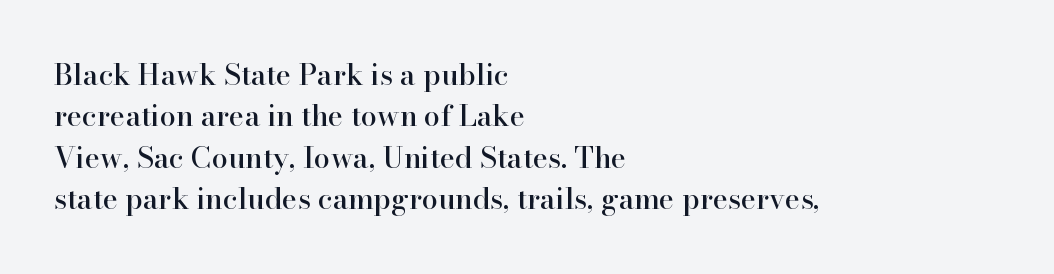
Q: Is the text italic (slanted)? A: No, it is upright.
Q: Is the typeface a serif or a sans-serif typeface? A: Serif.
Q: Is the text underlined? A: No.
Q: How is the paragraph aligned? A: Left-aligned.
Q: Is the spacing between letters normal or unusually wide? A: Normal.
Q: Is the spacing between lines tight, normal or loose? A: Normal.
Q: Width (condensed, normal, or wide)? A: Normal.
Q: Stroke contrast? A: High.
Q: x-height? A: Small.
Q: Monospaced? A: No.
